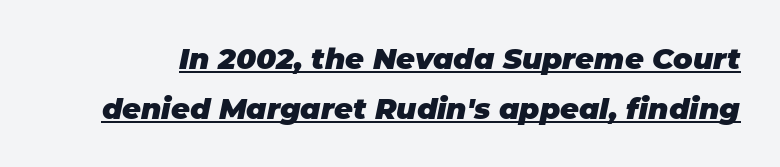
Q: Is the text bold? A: Yes.
Q: Is the text italic (slanted)? A: Yes, it leans right by about 11 degrees.
Q: Is the text underlined? A: Yes.
Q: Is the spacing between letters normal or unusually wide? A: Normal.
Q: Width (condensed, normal, or wide)? A: Normal.
Q: Stroke contrast? A: Low.
Q: x-height? A: Large.
Q: Monospaced? A: No.
